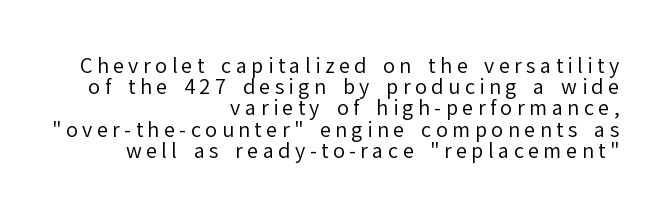
Q: Is the text bold? A: No.
Q: Is the text italic (slanted)? A: No, it is upright.
Q: Is the text underlined? A: No.
Q: How is the paragraph aligned? A: Right-aligned.
Q: Is the spacing between letters normal or unusually wide? A: Unusually wide.
Q: Is the spacing between lines tight, normal or loose? A: Tight.
